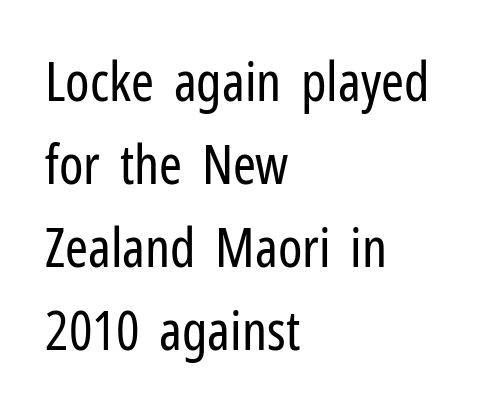
Q: Is the text bold? A: No.
Q: Is the text italic (slanted)? A: No, it is upright.
Q: Is the typeface a serif or a sans-serif typeface? A: Sans-serif.
Q: Is the text underlined? A: No.
Q: How is the paragraph aligned? A: Left-aligned.
Q: Is the spacing between letters normal or unusually wide? A: Normal.
Q: Is the spacing between lines tight, normal or loose? A: Normal.
Q: Width (condensed, normal, or wide)? A: Condensed.
Q: Stroke contrast? A: Low.
Q: x-height? A: Medium.
Q: Monospaced? A: No.
